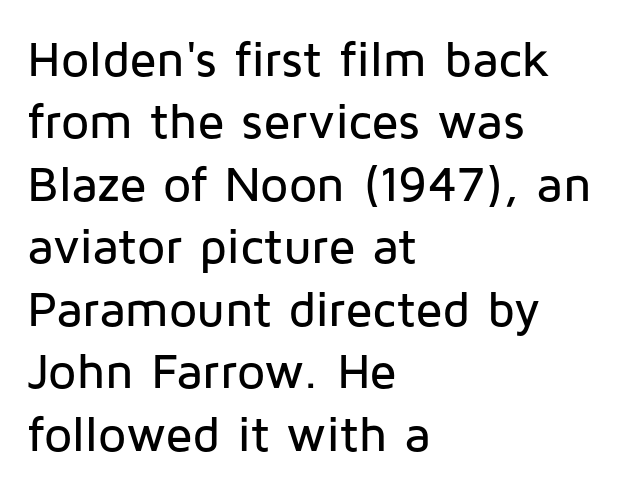
The image shows 50 px sans-serif type, upright; set left-aligned, normal line spacing (1.25x), normal letter spacing, not underlined; low stroke contrast and a medium x-height.
